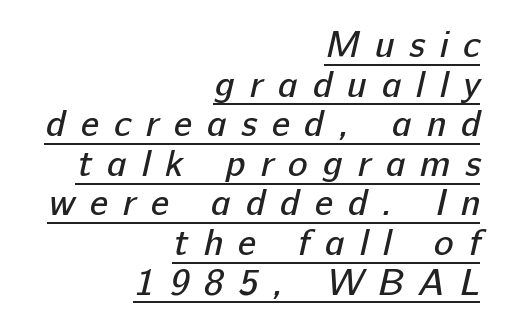
The image shows 37 px regular-weight sans-serif type; set right-aligned, tight line spacing (1.07x), unusually wide letter spacing (+0.4 em), underlined; low stroke contrast and a medium x-height.
